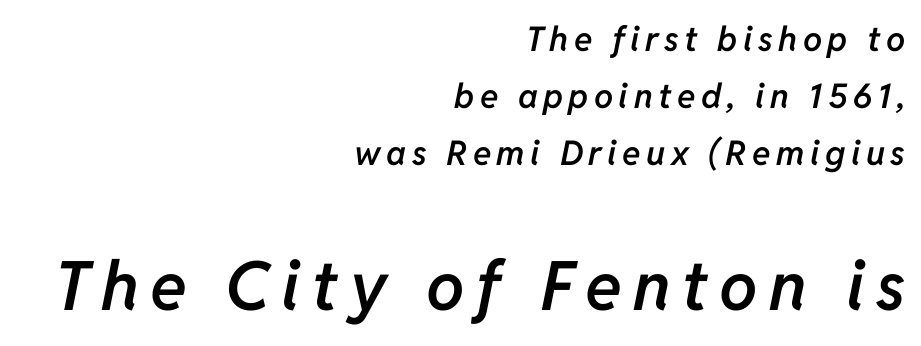
The image shows 68 px semibold type, italic (leaning right); set right-aligned, normal line spacing (1.67x), not underlined; the second (bottom) block is 2.0x larger; low stroke contrast and a medium x-height.
